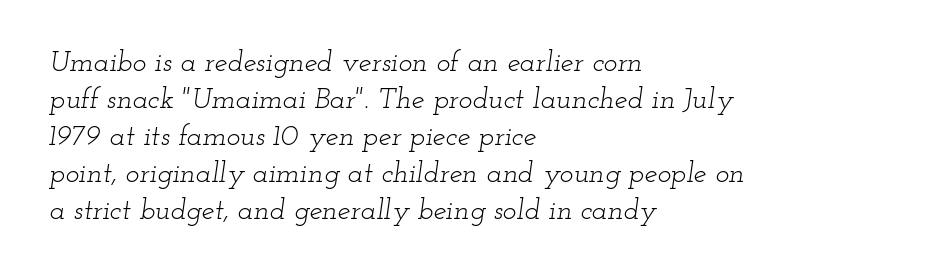
Q: Is the text bold? A: No.
Q: Is the text italic (slanted)? A: Yes, it leans right by about 12 degrees.
Q: Is the typeface a serif or a sans-serif typeface? A: Serif.
Q: Is the text underlined? A: No.
Q: How is the paragraph aligned? A: Left-aligned.
Q: Is the spacing between letters normal or unusually wide? A: Normal.
Q: Is the spacing between lines tight, normal or loose? A: Normal.
Q: Width (condensed, normal, or wide)? A: Wide.
Q: Stroke contrast? A: Low.
Q: x-height? A: Small.
Q: Monospaced? A: No.
